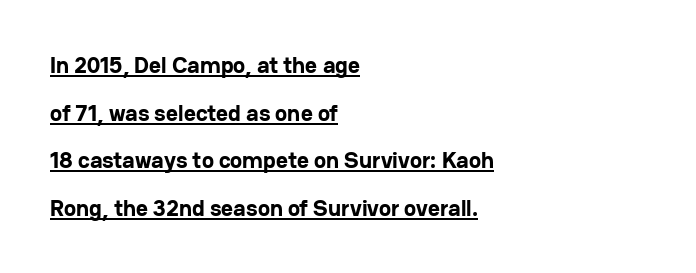
Q: Is the text bold? A: Yes.
Q: Is the text italic (slanted)? A: No, it is upright.
Q: Is the text underlined? A: Yes.
Q: How is the paragraph aligned? A: Left-aligned.
Q: Is the spacing between letters normal or unusually wide? A: Normal.
Q: Is the spacing between lines tight, normal or loose? A: Loose.
